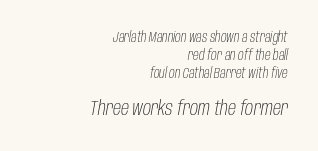
{"italic": "yes", "lean": "right", "slant_degrees": 10, "bold": "no", "underline": "no", "align": "right", "line_spacing": "normal", "line_spacing_ratio": 1.27, "letter_spacing": "normal", "letter_spacing_em": 0.0, "larger_block": "second", "size_ratio": 1.43, "glyph_px": 20}
